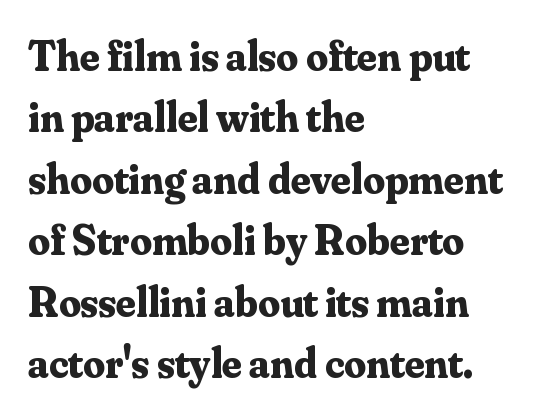
Q: Is the text bold? A: Yes.
Q: Is the text italic (slanted)? A: No, it is upright.
Q: Is the typeface a serif or a sans-serif typeface? A: Serif.
Q: Is the text underlined? A: No.
Q: How is the paragraph aligned? A: Left-aligned.
Q: Is the spacing between letters normal or unusually wide? A: Normal.
Q: Is the spacing between lines tight, normal or loose? A: Normal.
Q: Width (condensed, normal, or wide)? A: Normal.
Q: Stroke contrast? A: Medium.
Q: x-height? A: Small.
Q: Monospaced? A: No.
